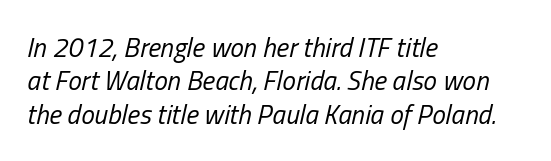
These lines keep a tight, regular rhythm from letter to letter. Italic? Definitely — the glyphs are oblique. On a weight scale, this lands at 450 or below. In CSS terms this would be text-align: left.
